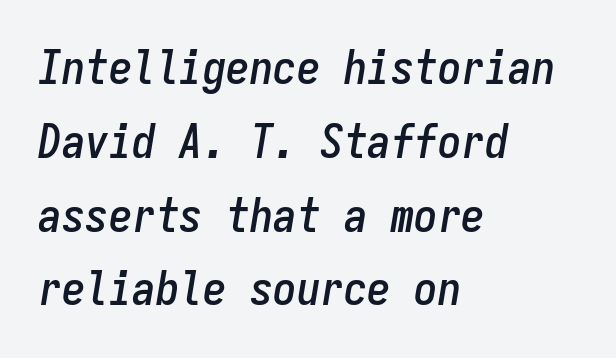
Observe the lean: these are italic letterforms. How are the letters spaced? Ordinarily, with no added tracking. Honestly, the row spacing looks completely unremarkable. These lines stack with their left ends in a neat column. The zone under the glyphs is completely vacant.
